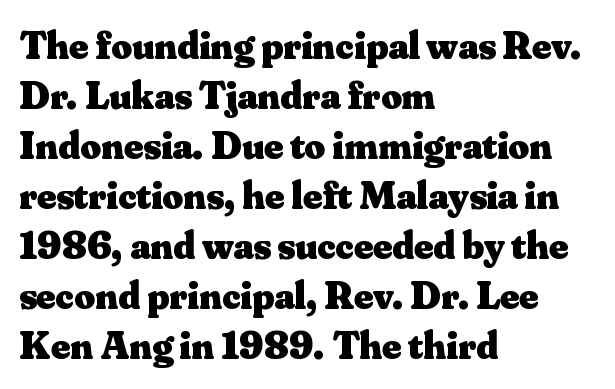
{"serif": "yes", "italic": "no", "bold": "yes", "weight": "heavy", "width": "normal", "stroke_contrast": "medium", "x_height": "small", "monospaced": "no", "underline": "no", "align": "left", "line_spacing": "normal", "line_spacing_ratio": 1.25, "letter_spacing": "normal", "letter_spacing_em": 0.0, "glyph_px": 40}
